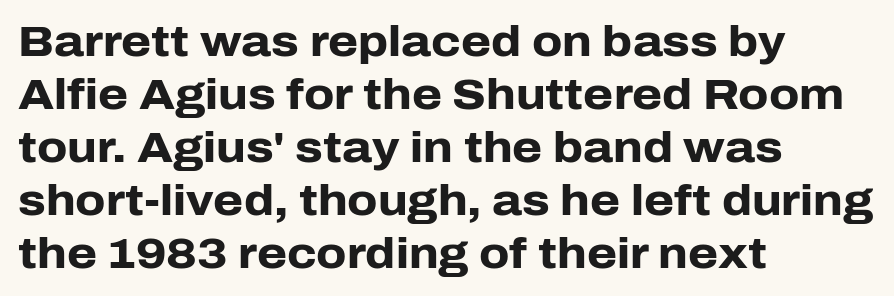
Q: Is the text bold? A: Yes.
Q: Is the text italic (slanted)? A: No, it is upright.
Q: Is the typeface a serif or a sans-serif typeface? A: Sans-serif.
Q: Is the text underlined? A: No.
Q: How is the paragraph aligned? A: Left-aligned.
Q: Is the spacing between letters normal or unusually wide? A: Normal.
Q: Width (condensed, normal, or wide)? A: Normal.
Q: Stroke contrast? A: Low.
Q: x-height? A: Medium.
Q: Monospaced? A: No.
